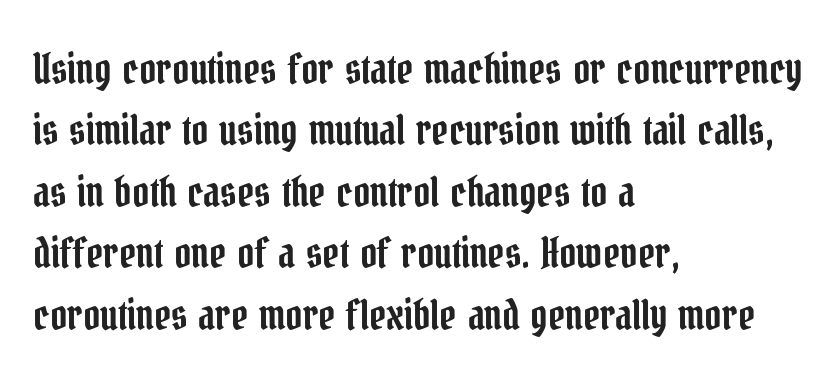
{"serif": "yes", "italic": "no", "width": "condensed", "stroke_contrast": "low", "x_height": "medium", "monospaced": "no", "underline": "no", "align": "left", "line_spacing": "normal", "line_spacing_ratio": 1.5, "letter_spacing": "normal", "letter_spacing_em": 0.0, "glyph_px": 41}
